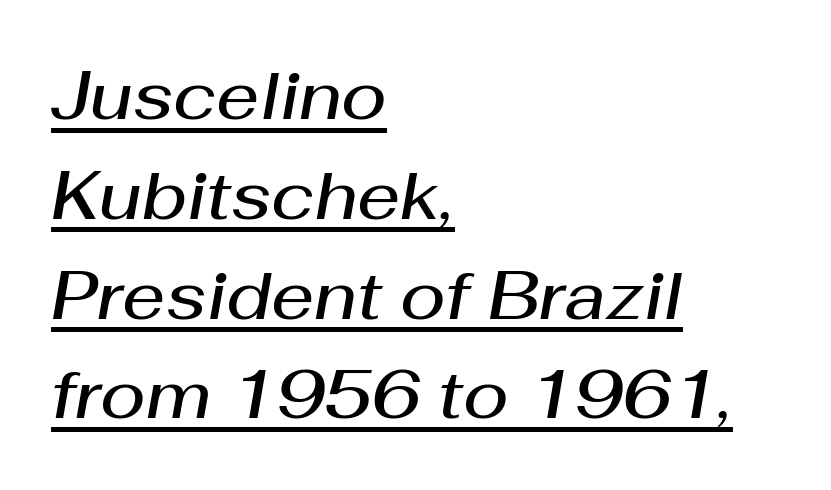
Q: Is the text bold? A: Semi-bold.
Q: Is the text italic (slanted)? A: Yes, it leans right by about 10 degrees.
Q: Is the text underlined? A: Yes.
Q: How is the paragraph aligned? A: Left-aligned.
Q: Is the spacing between letters normal or unusually wide? A: Normal.
Q: Is the spacing between lines tight, normal or loose? A: Normal.
Q: Width (condensed, normal, or wide)? A: Normal.
Q: Stroke contrast? A: Medium.
Q: x-height? A: Medium.
Q: Monospaced? A: No.
